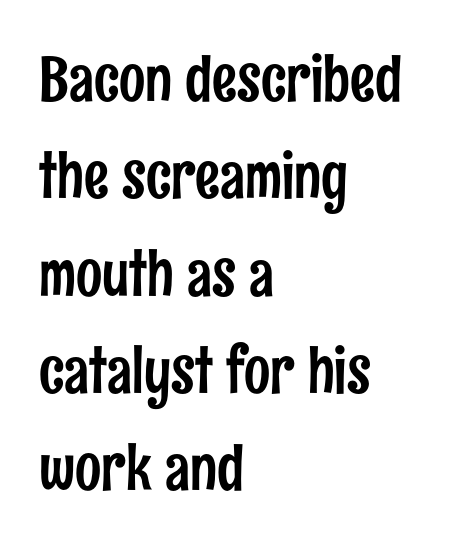
{"serif": "no", "italic": "no", "width": "condensed", "stroke_contrast": "low", "x_height": "medium", "monospaced": "no", "underline": "no", "align": "left", "line_spacing": "normal", "line_spacing_ratio": 1.57, "letter_spacing": "normal", "letter_spacing_em": 0.0, "glyph_px": 62}
